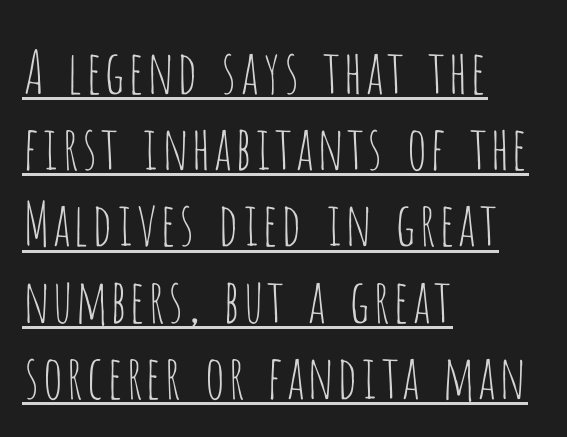
The image shows 60 px thin, condensed sans-serif type, upright; set left-aligned, normal line spacing (1.27x), normal letter spacing, underlined; low stroke contrast and a large x-height.
